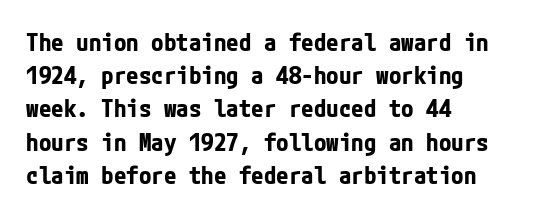
Q: Is the text bold? A: Yes.
Q: Is the text italic (slanted)? A: No, it is upright.
Q: Is the text underlined? A: No.
Q: How is the paragraph aligned? A: Left-aligned.
Q: Is the spacing between letters normal or unusually wide? A: Normal.
Q: Is the spacing between lines tight, normal or loose? A: Normal.
